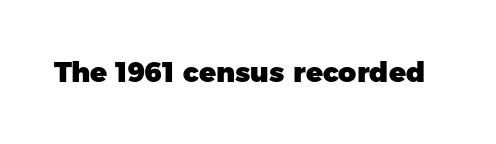
The image shows 28 px heavy sans-serif type, upright; set normal letter spacing, not underlined; low stroke contrast and a medium x-height.
